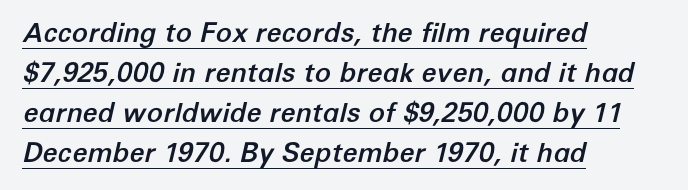
{"italic": "yes", "lean": "right", "slant_degrees": 12, "underline": "yes", "align": "left", "line_spacing": "normal", "line_spacing_ratio": 1.48, "letter_spacing": "normal", "letter_spacing_em": 0.0, "glyph_px": 27}
